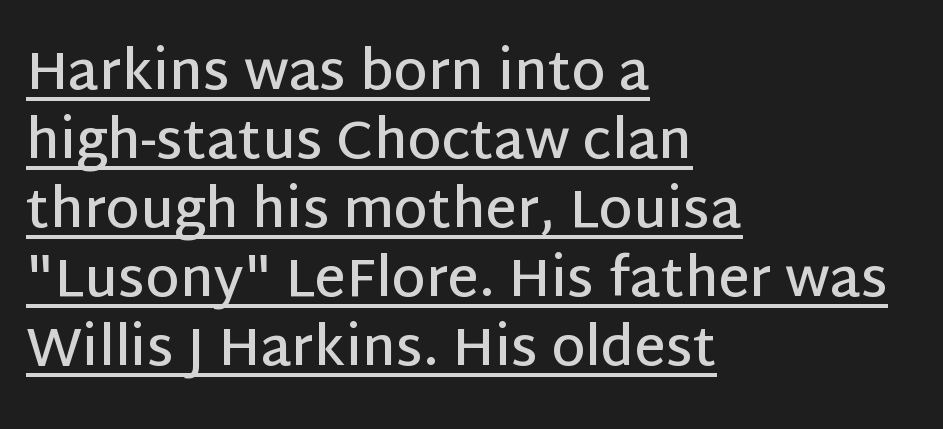
{"serif": "no", "italic": "no", "bold": "semi", "weight": "semibold", "width": "normal", "stroke_contrast": "low", "x_height": "large", "monospaced": "no", "underline": "yes", "align": "left", "line_spacing": "normal", "line_spacing_ratio": 1.28, "letter_spacing": "normal", "letter_spacing_em": 0.0, "glyph_px": 54}
